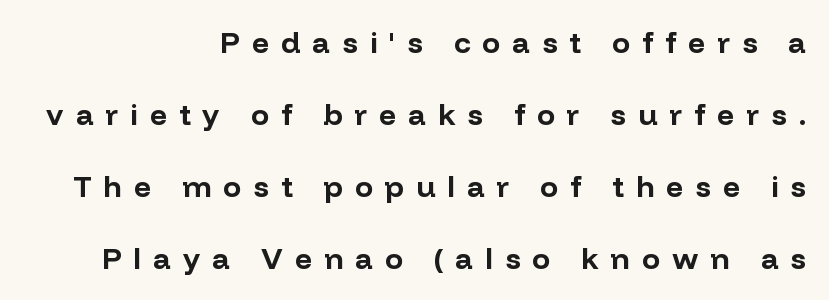
The image shows 30 px bold sans-serif type, upright; set right-aligned, loose line spacing (2.4x), unusually wide letter spacing (+0.4 em), not underlined; low stroke contrast and a medium x-height.
